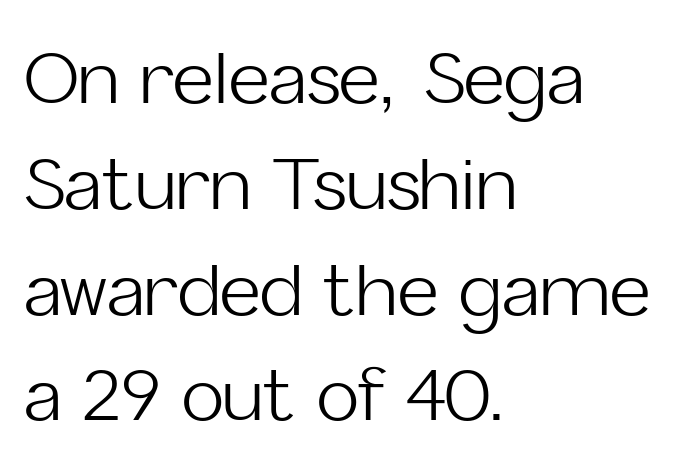
The image shows 71 px light sans-serif type, upright; set left-aligned, normal line spacing (1.49x), normal letter spacing, not underlined; low stroke contrast and a medium x-height.
